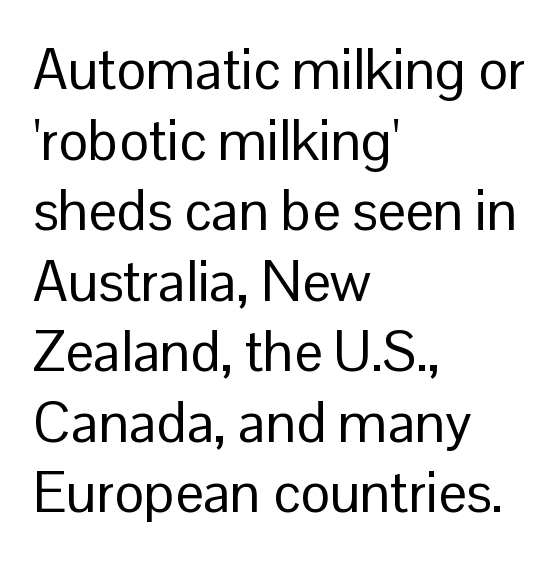
The image shows 56 px regular-weight sans-serif type, upright; set left-aligned, normal line spacing (1.26x), normal letter spacing, not underlined; low stroke contrast and a medium x-height.
